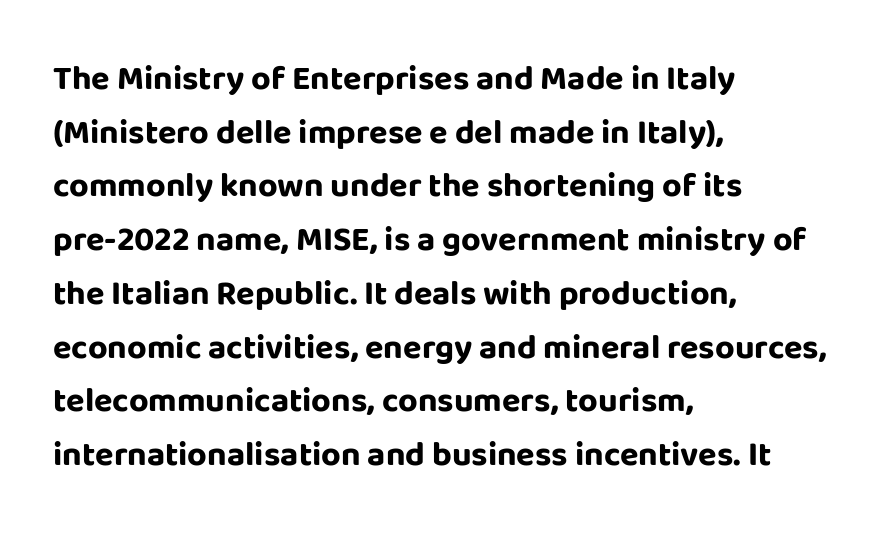
Characters follow at the spacing the type designer built in. Does the leading feel generous? No, just average. These lines were composed using upright roman letters. Weight: bold. Words float on clear page, feet unadorned. The typeface chosen for these lines omits serifs.
